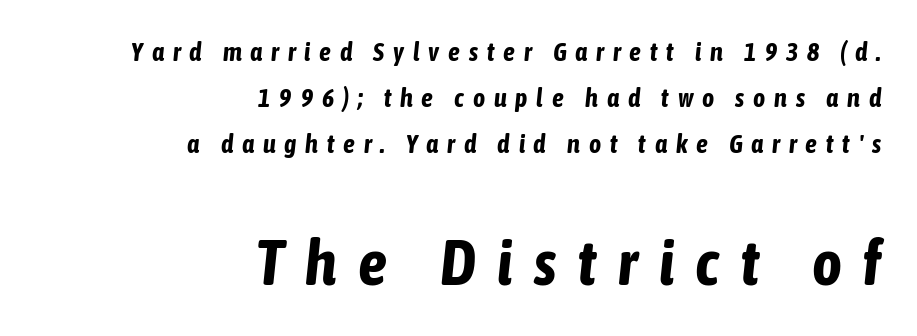
Q: Is the text bold? A: Yes.
Q: Is the text italic (slanted)? A: Yes, it leans right by about 6 degrees.
Q: Is the text underlined? A: No.
Q: How is the paragraph aligned? A: Right-aligned.
Q: Is the spacing between letters normal or unusually wide? A: Unusually wide.
Q: Which block of text is set in a larger size, the first (top) or the second (bottom)? A: The second (bottom) one.
Q: Width (condensed, normal, or wide)? A: Condensed.
Q: Stroke contrast? A: Low.
Q: x-height? A: Medium.
Q: Monospaced? A: No.
